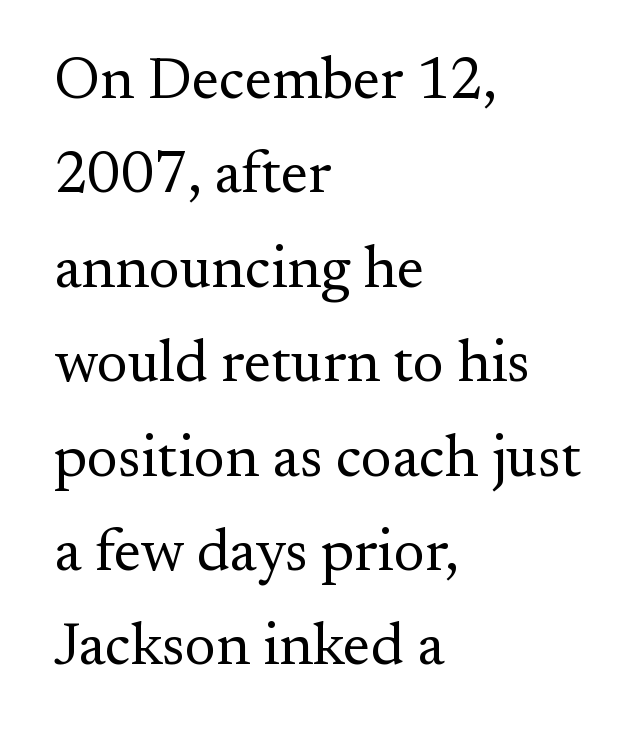
The image shows 59 px regular-weight serif type, upright; set left-aligned, normal line spacing (1.6x), normal letter spacing, not underlined; medium stroke contrast and a small x-height.
